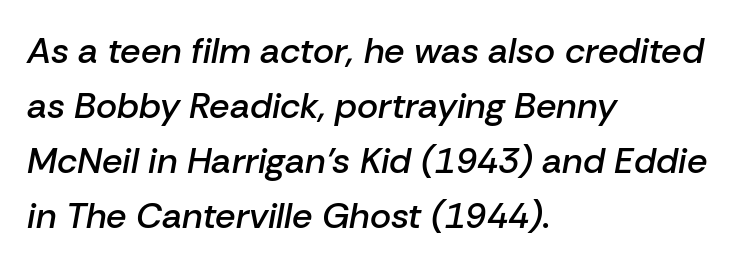
{"italic": "yes", "lean": "right", "slant_degrees": 10, "bold": "semi", "weight": "semibold", "width": "normal", "stroke_contrast": "low", "x_height": "medium", "monospaced": "no", "underline": "no", "align": "left", "line_spacing": "normal", "line_spacing_ratio": 1.53, "letter_spacing": "normal", "letter_spacing_em": 0.0, "glyph_px": 36}
